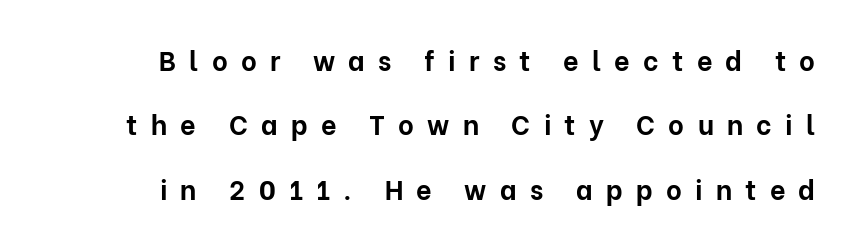
The image shows 27 px bold type, upright; set right-aligned, loose line spacing (2.38x), unusually wide letter spacing (+0.49 em), not underlined.
